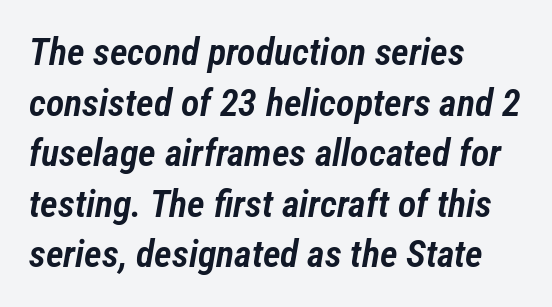
{"italic": "yes", "lean": "right", "slant_degrees": 12, "bold": "semi", "weight": "semibold", "width": "condensed", "stroke_contrast": "low", "x_height": "medium", "monospaced": "no", "underline": "no", "align": "left", "line_spacing": "normal", "line_spacing_ratio": 1.33, "letter_spacing": "normal", "letter_spacing_em": 0.0, "glyph_px": 38}
